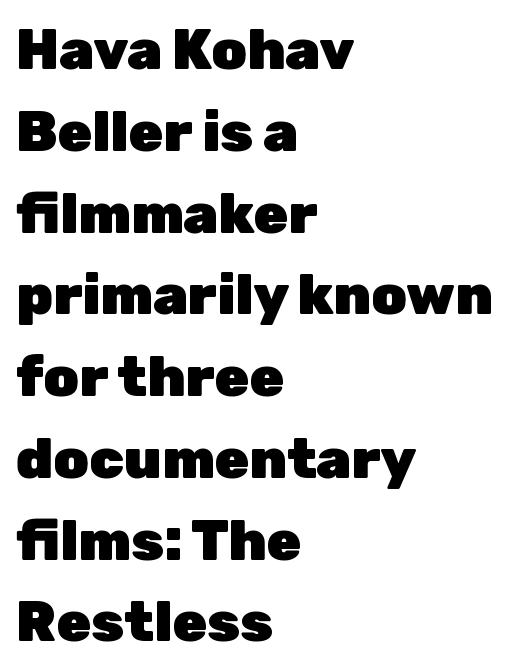
The block of text has a typical density, with ordinary space between rows. Spacing verdict: proportional, widths tailored to each character. Alignment: flush left. This is the regular roman posture of the typeface. Strong, thick strokes mark this as bold type. Only glyphs here, with clear space below each row.
